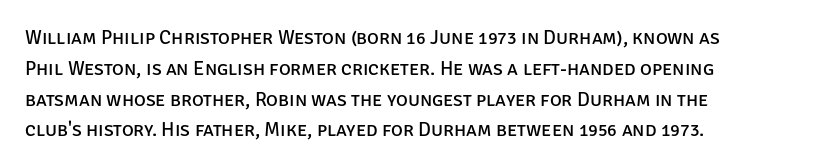
Q: Is the text bold? A: No.
Q: Is the text italic (slanted)? A: No, it is upright.
Q: Is the text underlined? A: No.
Q: How is the paragraph aligned? A: Left-aligned.
Q: Is the spacing between letters normal or unusually wide? A: Normal.
Q: Is the spacing between lines tight, normal or loose? A: Normal.
